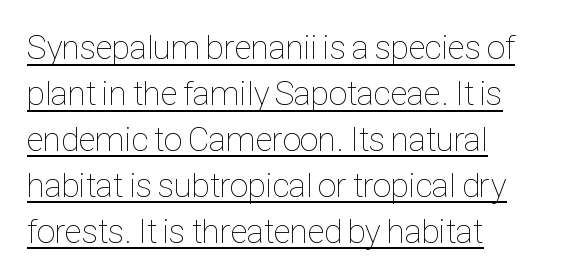
Q: Is the text bold? A: No.
Q: Is the text italic (slanted)? A: No, it is upright.
Q: Is the text underlined? A: Yes.
Q: How is the paragraph aligned? A: Left-aligned.
Q: Is the spacing between letters normal or unusually wide? A: Normal.
Q: Is the spacing between lines tight, normal or loose? A: Normal.
Q: Width (condensed, normal, or wide)? A: Condensed.
Q: Stroke contrast? A: Low.
Q: x-height? A: Medium.
Q: Monospaced? A: No.
